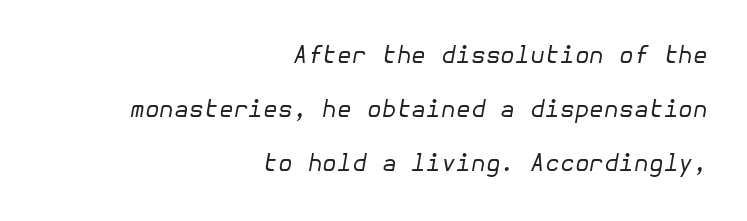
{"italic": "yes", "lean": "right", "slant_degrees": 10, "bold": "no", "underline": "no", "align": "right", "line_spacing": "loose", "line_spacing_ratio": 2.26, "letter_spacing": "normal", "letter_spacing_em": 0.0, "glyph_px": 24}
